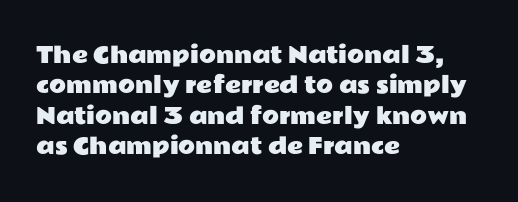
Descenders are the only things crossing below the line. The paragraph has a hard left edge and a soft right edge. Nothing unusual about the tracking: characters are spaced as the font intends. Vertically, the passage feels balanced, rows spaced as you'd expect. If you drew a line through each stem, it would be perfectly vertical.
